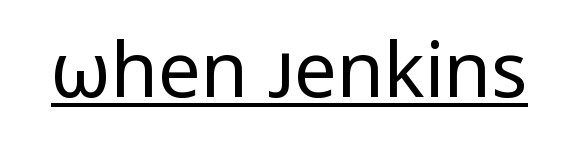
Q: Is the text bold? A: No.
Q: Is the text italic (slanted)? A: No, it is upright.
Q: Is the typeface a serif or a sans-serif typeface? A: Sans-serif.
Q: Is the text underlined? A: Yes.
Q: Is the spacing between letters normal or unusually wide? A: Normal.
Q: Width (condensed, normal, or wide)? A: Normal.
Q: Stroke contrast? A: Low.
Q: x-height? A: Medium.
Q: Monospaced? A: No.
